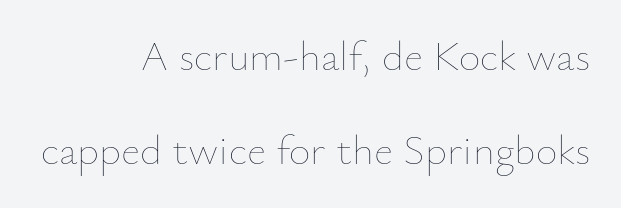
The image shows 42 px thin type, upright; set right-aligned, loose line spacing (2.23x), normal letter spacing, not underlined; low stroke contrast and a small x-height.
